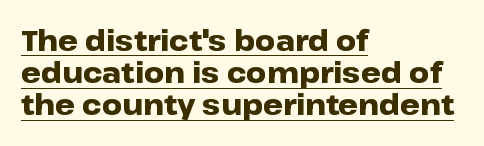
The image shows 28 px heavy, wide sans-serif type, upright; set left-aligned, tight line spacing (1.15x), normal letter spacing, underlined; low stroke contrast and a medium x-height.
